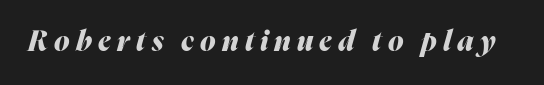
The image shows 28 px heavy type, italic (leaning right); set unusually wide letter spacing (+0.22 em), not underlined; medium stroke contrast and a medium x-height.
